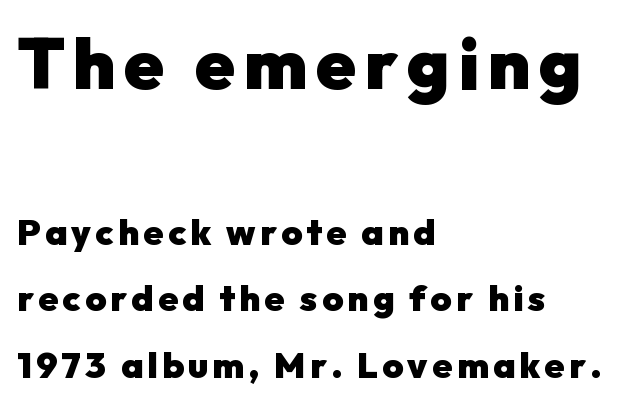
Q: Is the text bold? A: Yes.
Q: Is the text italic (slanted)? A: No, it is upright.
Q: Is the typeface a serif or a sans-serif typeface? A: Sans-serif.
Q: Is the text underlined? A: No.
Q: How is the paragraph aligned? A: Left-aligned.
Q: Which block of text is set in a larger size, the first (top) or the second (bottom)? A: The first (top) one.
Q: Width (condensed, normal, or wide)? A: Normal.
Q: Stroke contrast? A: Low.
Q: x-height? A: Medium.
Q: Monospaced? A: No.
